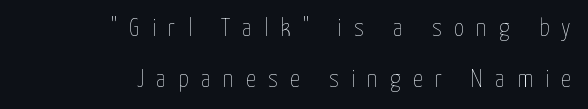
Q: Is the text bold? A: No.
Q: Is the text italic (slanted)? A: No, it is upright.
Q: Is the text underlined? A: No.
Q: How is the paragraph aligned? A: Right-aligned.
Q: Is the spacing between letters normal or unusually wide? A: Unusually wide.
Q: Is the spacing between lines tight, normal or loose? A: Loose.
